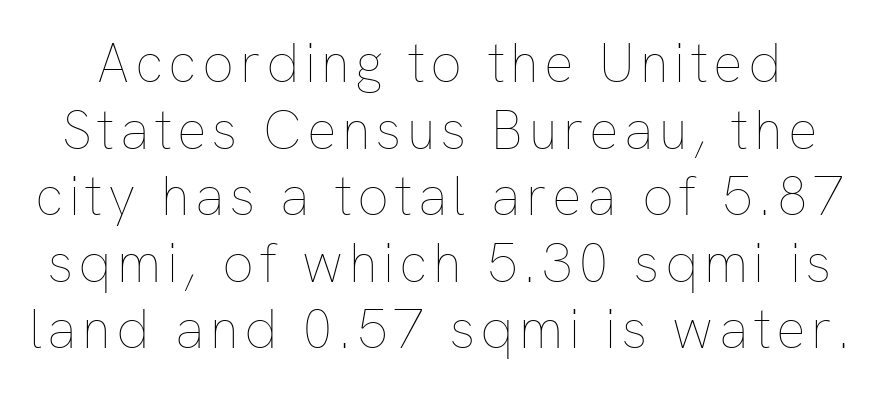
{"italic": "no", "bold": "no", "weight": "thin", "width": "normal", "stroke_contrast": "low", "x_height": "medium", "monospaced": "no", "underline": "no", "line_spacing_ratio": 1.21, "glyph_px": 55}
